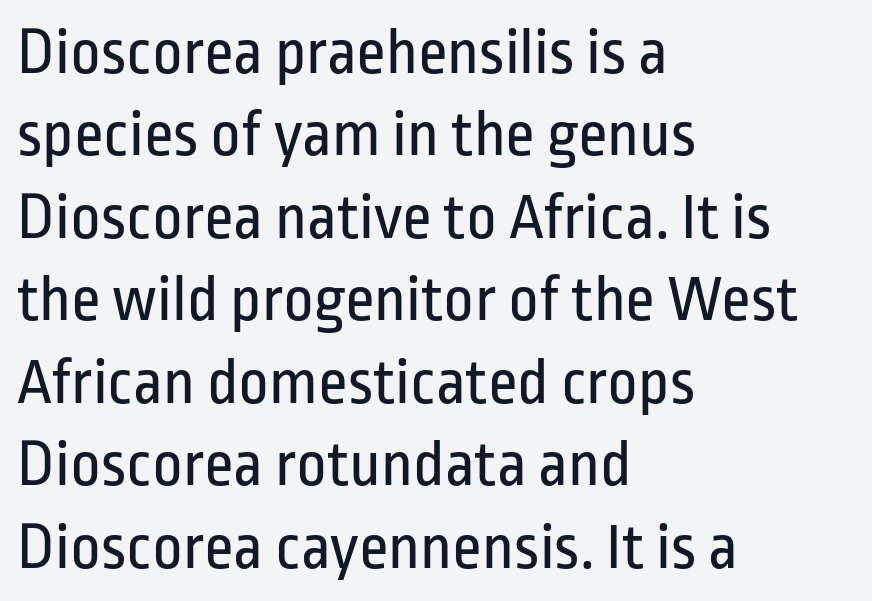
Q: Is the text bold? A: No.
Q: Is the text italic (slanted)? A: No, it is upright.
Q: Is the typeface a serif or a sans-serif typeface? A: Sans-serif.
Q: Is the text underlined? A: No.
Q: How is the paragraph aligned? A: Left-aligned.
Q: Is the spacing between letters normal or unusually wide? A: Normal.
Q: Is the spacing between lines tight, normal or loose? A: Normal.
Q: Width (condensed, normal, or wide)? A: Condensed.
Q: Stroke contrast? A: Low.
Q: x-height? A: Medium.
Q: Monospaced? A: No.
